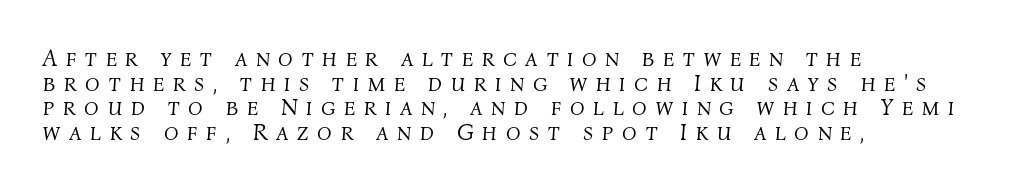
The image shows 24 px text type, italic (leaning right); set left-aligned, tight line spacing (1.03x), unusually wide letter spacing (+0.36 em), not underlined.
